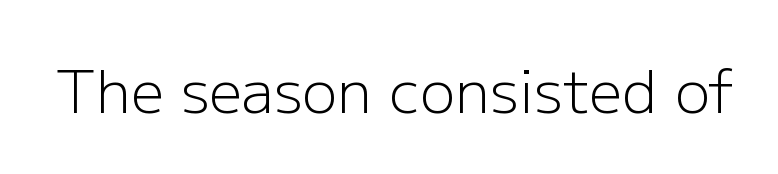
The image shows 59 px light sans-serif type, upright; set normal letter spacing, not underlined; low stroke contrast and a medium x-height.
